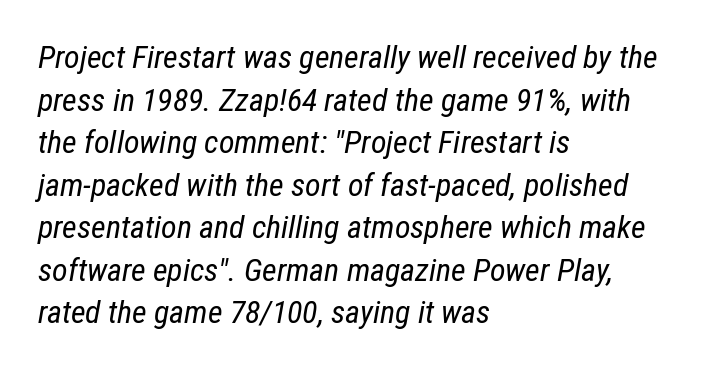
The image shows 32 px regular-weight, condensed type, italic (leaning right); set left-aligned, normal line spacing (1.33x), normal letter spacing, not underlined; low stroke contrast and a medium x-height.
